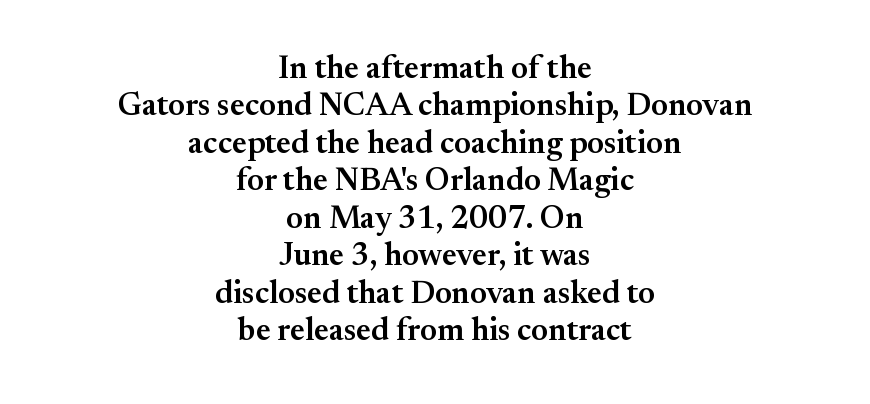
{"serif": "yes", "italic": "no", "bold": "semi", "weight": "semibold", "width": "normal", "stroke_contrast": "medium", "x_height": "small", "monospaced": "no", "underline": "no", "align": "center", "line_spacing_ratio": 1.17, "letter_spacing": "normal", "letter_spacing_em": 0.0, "glyph_px": 32}
